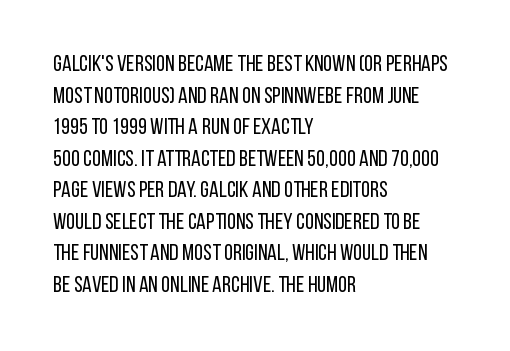
Q: Is the text bold? A: No.
Q: Is the text italic (slanted)? A: No, it is upright.
Q: Is the text underlined? A: No.
Q: How is the paragraph aligned? A: Left-aligned.
Q: Is the spacing between letters normal or unusually wide? A: Normal.
Q: Is the spacing between lines tight, normal or loose? A: Normal.
